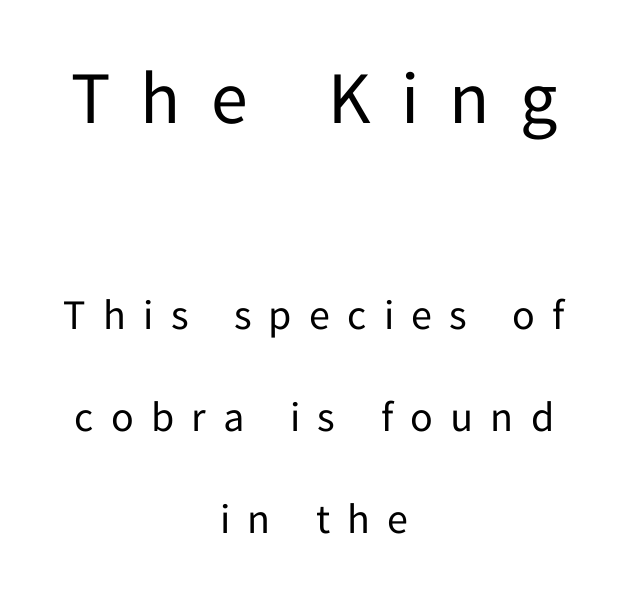
Size hierarchy here favors the leading block over the trailing one. Successive baselines arrive slowly, with a big drop between each. Horizontally, the lines are justified to the midpoint only. The passage shown is typed in a proportional face where columns would drift. Tall strokes in this sample are plumb rather than angled. In terms of letterform style, serifs are entirely absent.
